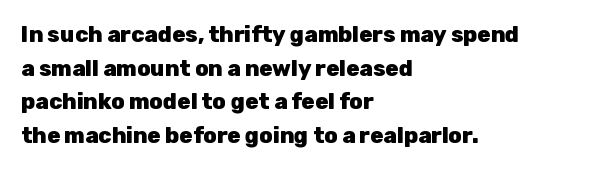
Q: Is the text bold? A: Yes.
Q: Is the text italic (slanted)? A: No, it is upright.
Q: Is the text underlined? A: No.
Q: How is the paragraph aligned? A: Left-aligned.
Q: Is the spacing between letters normal or unusually wide? A: Normal.
Q: Is the spacing between lines tight, normal or loose? A: Normal.
